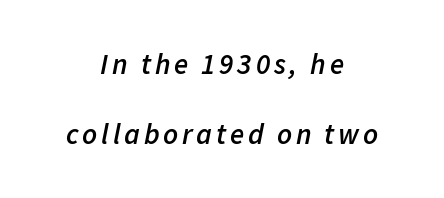
Q: Is the text bold? A: Semi-bold.
Q: Is the text italic (slanted)? A: Yes, it leans right by about 11 degrees.
Q: Is the text underlined? A: No.
Q: How is the paragraph aligned? A: Centered.
Q: Is the spacing between lines tight, normal or loose? A: Loose.
Q: Width (condensed, normal, or wide)? A: Normal.
Q: Stroke contrast? A: Low.
Q: x-height? A: Medium.
Q: Monospaced? A: No.
